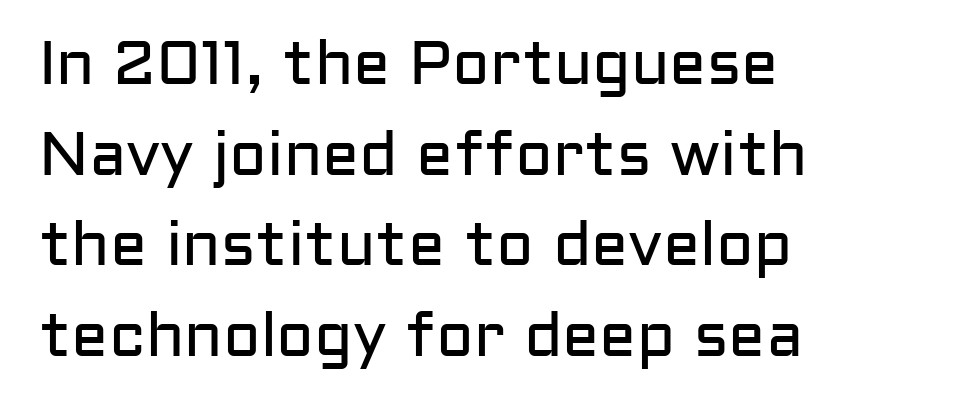
The image shows 62 px regular-weight sans-serif type, upright; set left-aligned, normal line spacing (1.46x), normal letter spacing, not underlined; low stroke contrast and a medium x-height.
